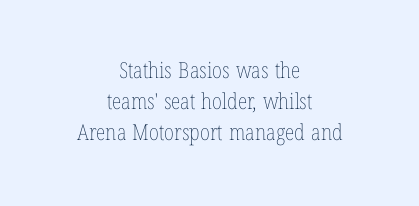
Think standard paragraph weight, or any step lighter than that. Characters remain perfectly vertical along every line. Lines of text with bare space underneath. A centered setting, common on invitations and titles, is used for this passage.
